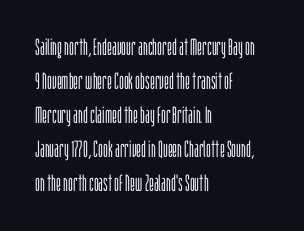
The type sits square on the baseline with zero lean. Stem width sits at or under what a default text font uses. Horizontally, the lines are justified to the leading edge only. This sample keeps an unexceptional amount of space between lines. The space beneath each line is pristine and unruled. There is no visible air inserted between adjacent glyphs.
